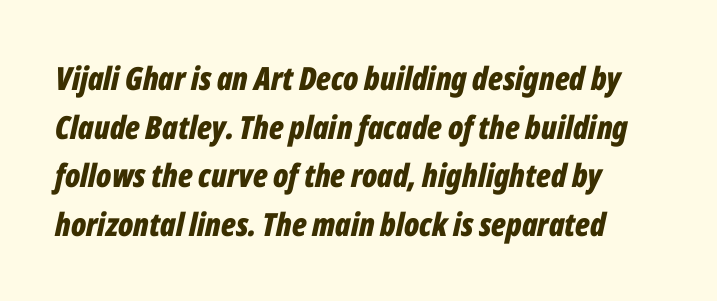
The image shows 32 px bold, condensed type, italic (leaning right); set normal line spacing (1.52x), normal letter spacing, not underlined; low stroke contrast and a medium x-height.
